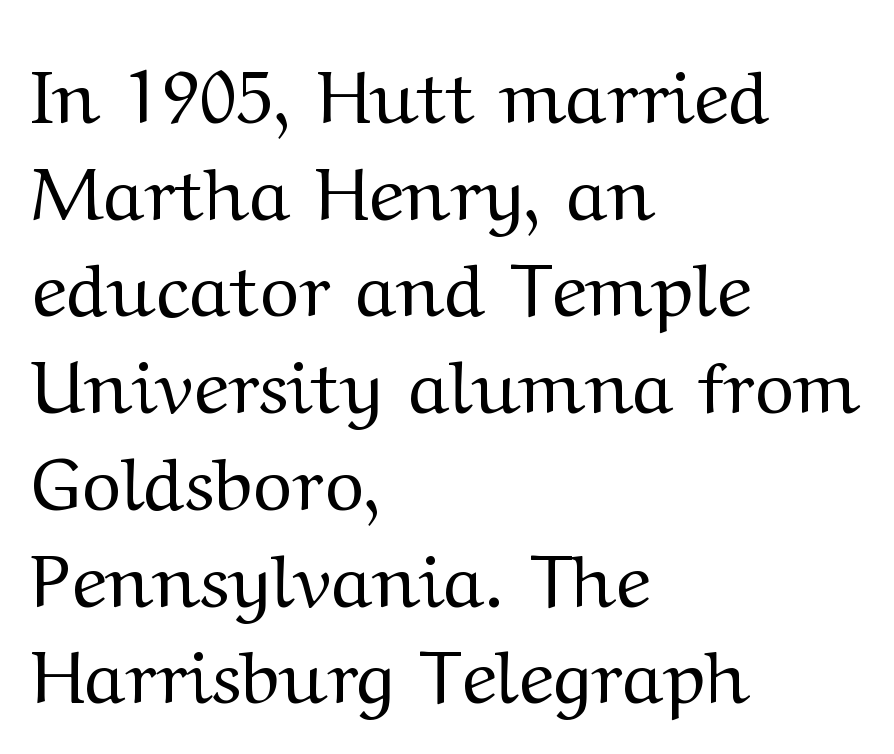
{"serif": "yes", "italic": "no", "bold": "no", "weight": "regular", "width": "wide", "stroke_contrast": "medium", "x_height": "medium", "monospaced": "no", "underline": "no", "align": "left", "line_spacing": "normal", "line_spacing_ratio": 1.29, "letter_spacing": "normal", "letter_spacing_em": 0.0, "glyph_px": 75}
